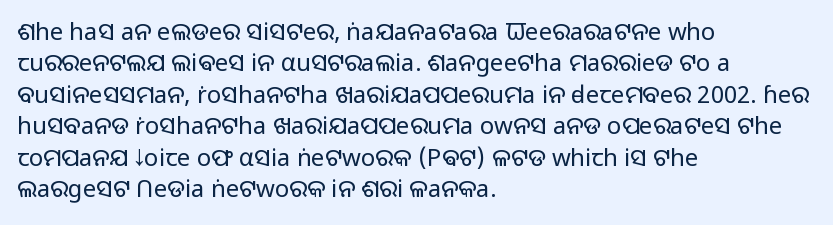
Q: Is the text bold? A: No.
Q: Is the text italic (slanted)? A: No, it is upright.
Q: Is the text underlined? A: No.
Q: How is the paragraph aligned? A: Left-aligned.
Q: Is the spacing between letters normal or unusually wide? A: Normal.
Q: Is the spacing between lines tight, normal or loose? A: Normal.
